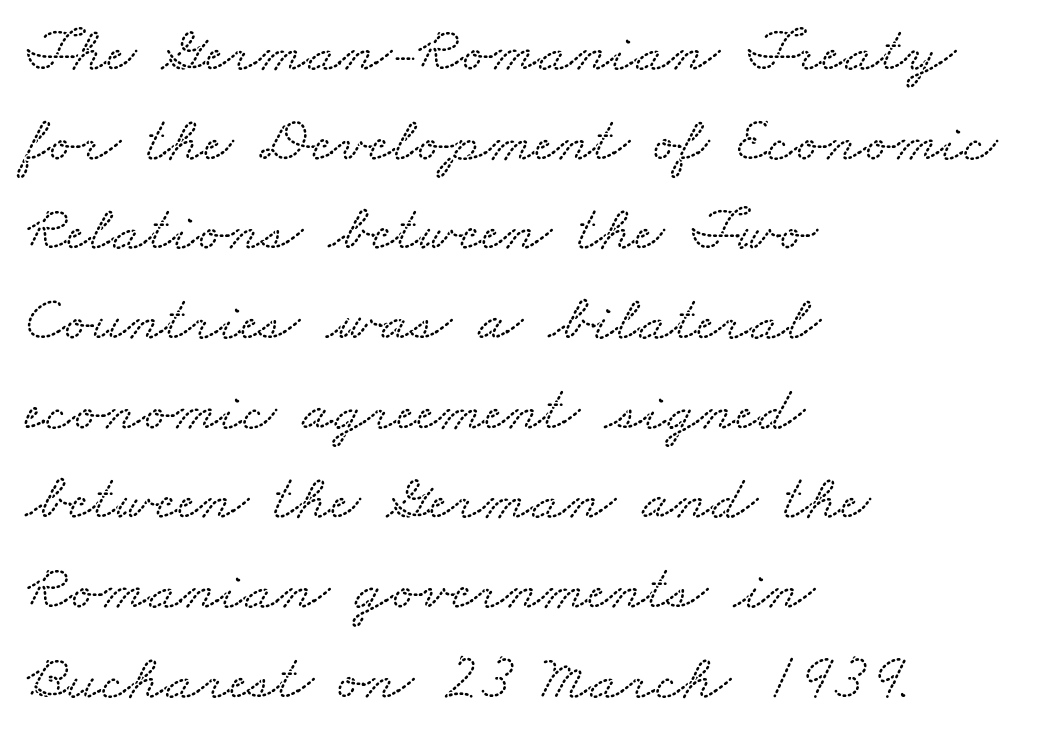
The image shows 65 px wide serif type; set left-aligned, normal line spacing (1.38x), normal letter spacing, not underlined; medium stroke contrast and a small x-height.
